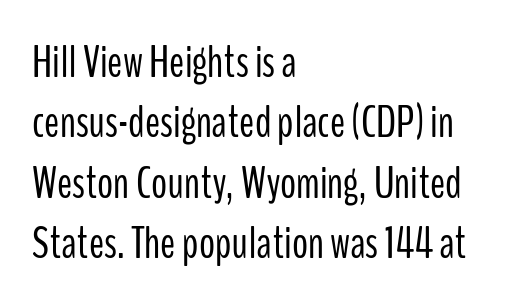
The image shows 45 px light, condensed sans-serif type, upright; set left-aligned, normal line spacing (1.34x), normal letter spacing, not underlined; low stroke contrast and a medium x-height.
